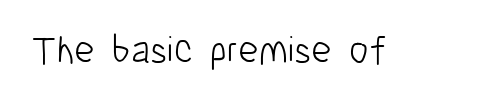
The image shows 39 px light, condensed sans-serif type, upright; set normal letter spacing, not underlined; low stroke contrast and a medium x-height.
